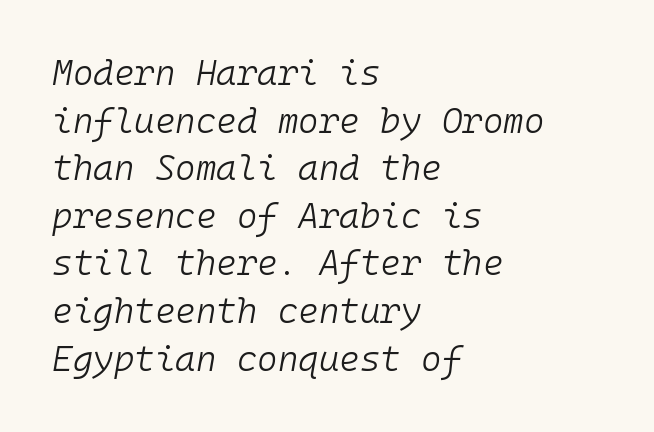
The image shows 35 px light type, italic (leaning right), monospaced; set left-aligned, normal line spacing (1.36x), normal letter spacing, not underlined; low stroke contrast and a medium x-height.
